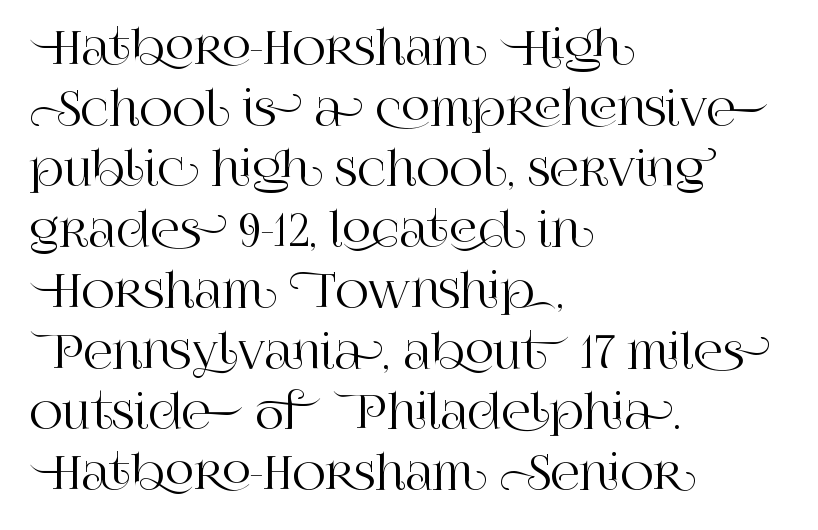
{"serif": "yes", "italic": "no", "width": "normal", "stroke_contrast": "high", "x_height": "large", "monospaced": "no", "underline": "no", "align": "left", "line_spacing": "normal", "line_spacing_ratio": 1.35, "letter_spacing": "normal", "letter_spacing_em": 0.0, "glyph_px": 45}
